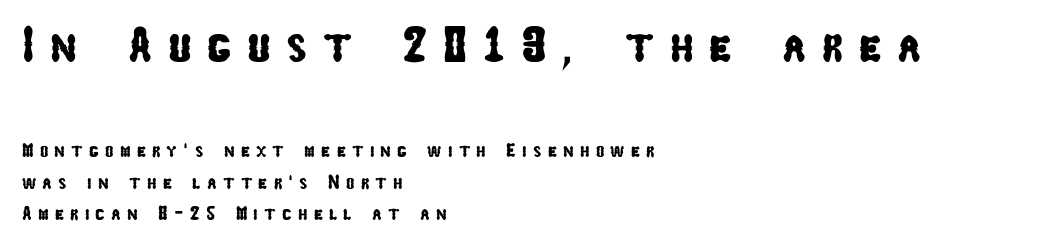
{"serif": "no", "width": "condensed", "stroke_contrast": "low", "x_height": "medium", "monospaced": "no", "underline": "no", "align": "left", "line_spacing": "normal", "line_spacing_ratio": 1.58, "letter_spacing": "wide", "letter_spacing_em": 0.31, "larger_block": "first", "size_ratio": 2.5, "glyph_px": 50}
